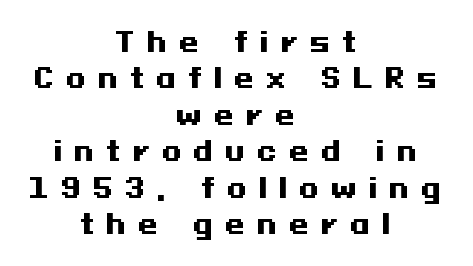
{"italic": "no", "bold": "yes", "underline": "no", "align": "center", "line_spacing": "normal", "line_spacing_ratio": 1.4, "letter_spacing": "wide", "letter_spacing_em": 0.45, "glyph_px": 26}
